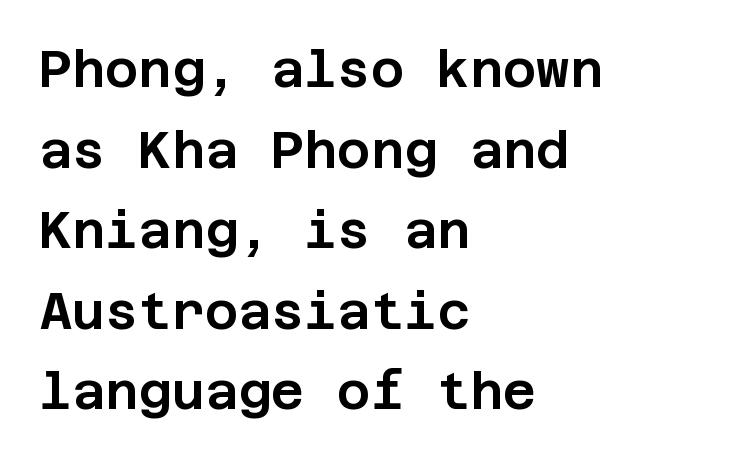
Characters follow at the spacing the type designer built in. Rows of type keep a routine distance in the vertical direction. The passage shown is not underscored anywhere. Regarding serifs, this sample does without them.
